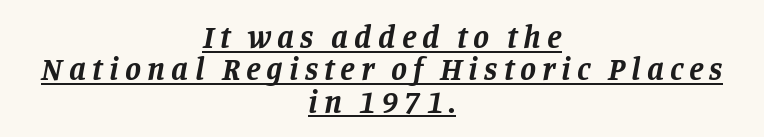
The image shows 32 px bold serif type, italic (leaning right); set centered, tight line spacing (1.01x), underlined; low stroke contrast and a large x-height.
